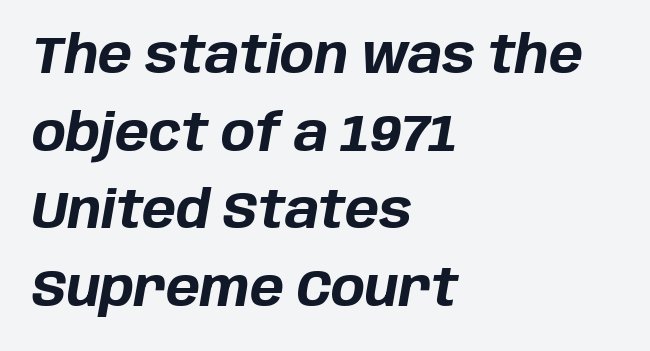
{"italic": "yes", "lean": "right", "slant_degrees": 10, "bold": "yes", "weight": "bold", "width": "normal", "stroke_contrast": "low", "x_height": "large", "monospaced": "no", "underline": "no", "align": "left", "line_spacing": "normal", "line_spacing_ratio": 1.52, "letter_spacing": "normal", "letter_spacing_em": 0.0, "glyph_px": 51}
